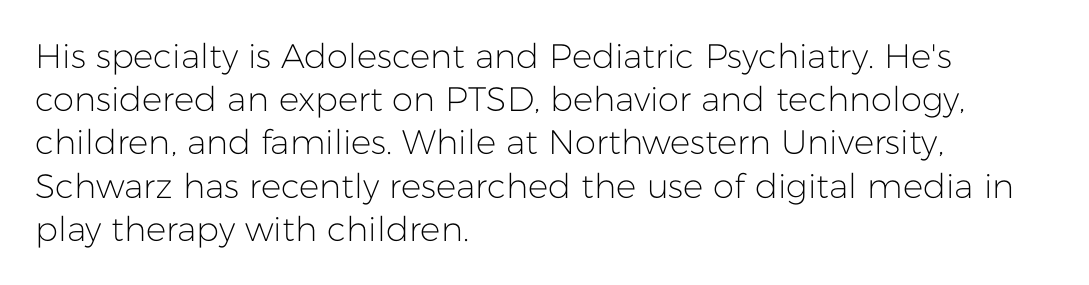
Q: Is the text bold? A: No.
Q: Is the text italic (slanted)? A: No, it is upright.
Q: Is the typeface a serif or a sans-serif typeface? A: Sans-serif.
Q: Is the text underlined? A: No.
Q: How is the paragraph aligned? A: Left-aligned.
Q: Is the spacing between letters normal or unusually wide? A: Normal.
Q: Is the spacing between lines tight, normal or loose? A: Normal.
Q: Width (condensed, normal, or wide)? A: Normal.
Q: Stroke contrast? A: Low.
Q: x-height? A: Medium.
Q: Monospaced? A: No.
